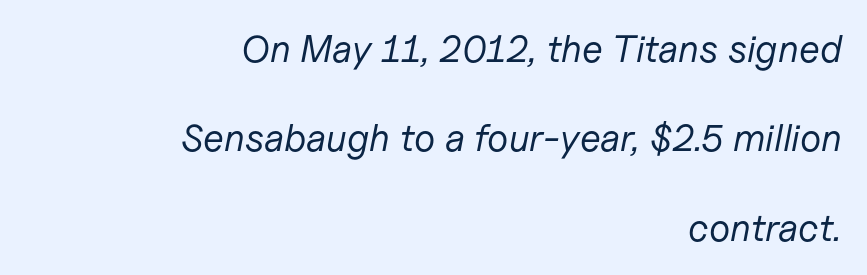
{"italic": "yes", "lean": "right", "slant_degrees": 11, "bold": "no", "weight": "regular", "width": "normal", "stroke_contrast": "low", "x_height": "medium", "monospaced": "no", "underline": "no", "align": "right", "line_spacing": "loose", "line_spacing_ratio": 2.35, "letter_spacing": "normal", "letter_spacing_em": 0.0, "glyph_px": 38}
